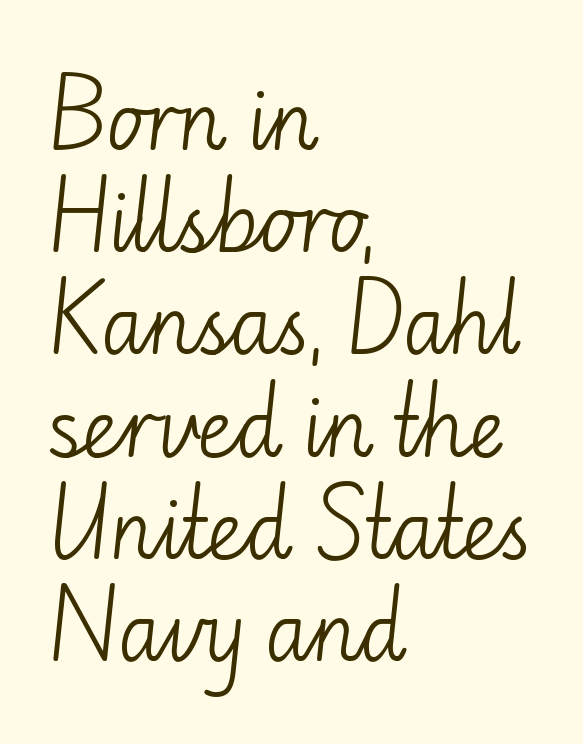
{"serif": "no", "bold": "no", "weight": "light", "width": "normal", "stroke_contrast": "low", "x_height": "small", "monospaced": "no", "underline": "no", "align": "left", "line_spacing": "normal", "line_spacing_ratio": 1.31, "letter_spacing": "normal", "letter_spacing_em": 0.0, "glyph_px": 78}
